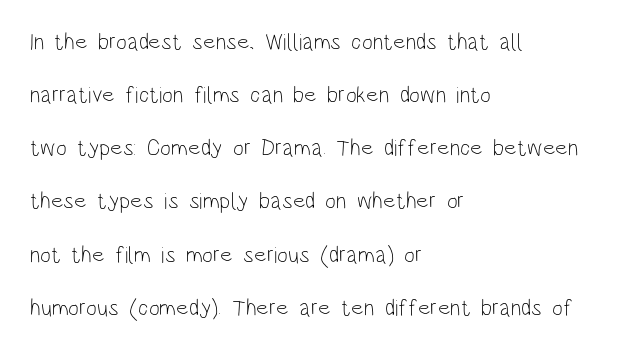
The letterforms sit at book weight or below. Underlining? Definitely not there. Caption: standard tracking, unaltered. Each new line begins a long way beneath the previous one.
